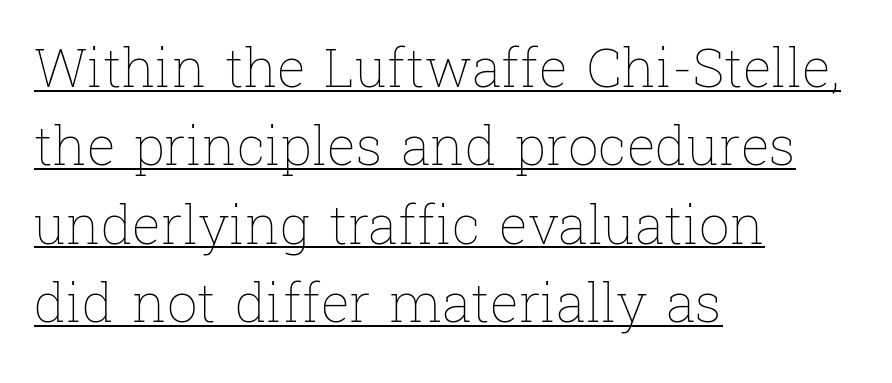
{"italic": "no", "bold": "no", "weight": "thin", "width": "normal", "stroke_contrast": "low", "x_height": "medium", "monospaced": "no", "underline": "yes", "align": "left", "line_spacing": "normal", "line_spacing_ratio": 1.45, "letter_spacing": "normal", "letter_spacing_em": 0.0, "glyph_px": 54}
